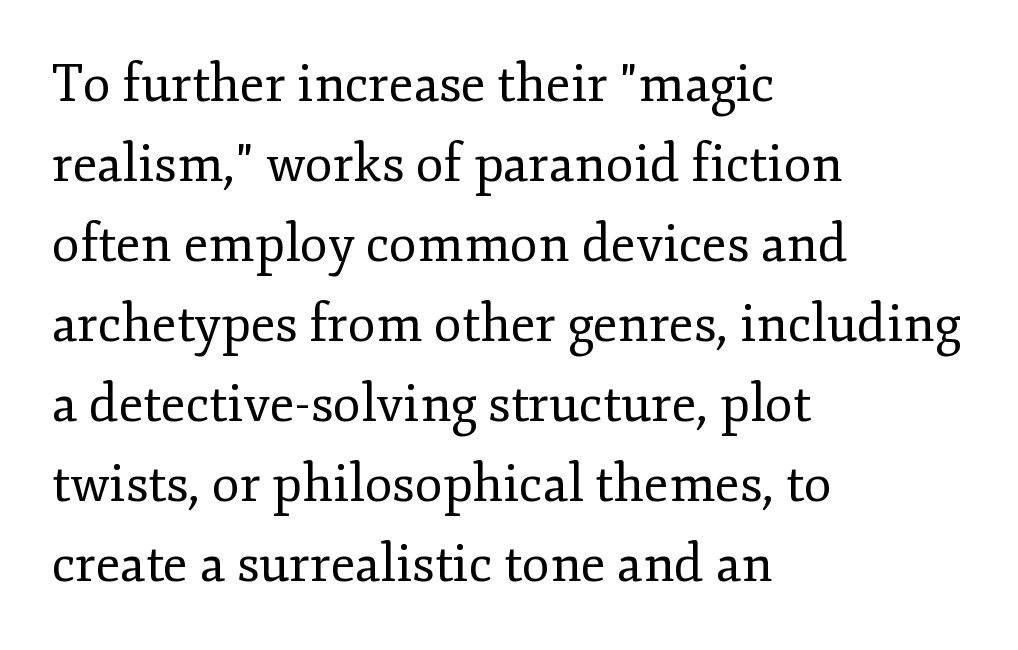
{"serif": "yes", "italic": "no", "bold": "no", "weight": "regular", "width": "normal", "stroke_contrast": "low", "x_height": "small", "monospaced": "no", "underline": "no", "align": "left", "line_spacing": "normal", "line_spacing_ratio": 1.57, "letter_spacing": "normal", "letter_spacing_em": 0.0, "glyph_px": 51}
